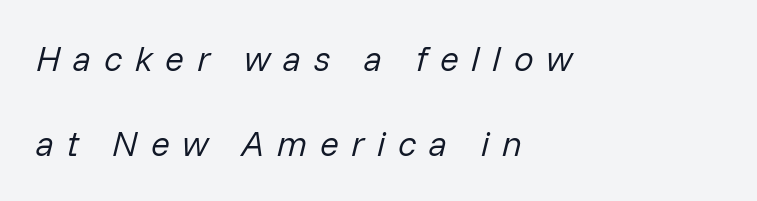
A typesetter would call this heavily tracked-out type. Interline gaps are noticeably wide in this sample. Is this a heavy cut? Hardly; it is regular or lighter. The paragraph has a hard left edge and a soft right edge. Quick note: underline off. The passage shown leans; its letterforms are oblique.
